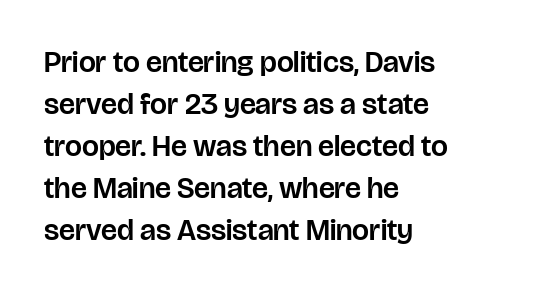
{"serif": "no", "italic": "no", "width": "normal", "stroke_contrast": "low", "x_height": "large", "monospaced": "no", "underline": "no", "align": "left", "line_spacing": "normal", "line_spacing_ratio": 1.4, "letter_spacing": "normal", "letter_spacing_em": 0.0, "glyph_px": 30}
